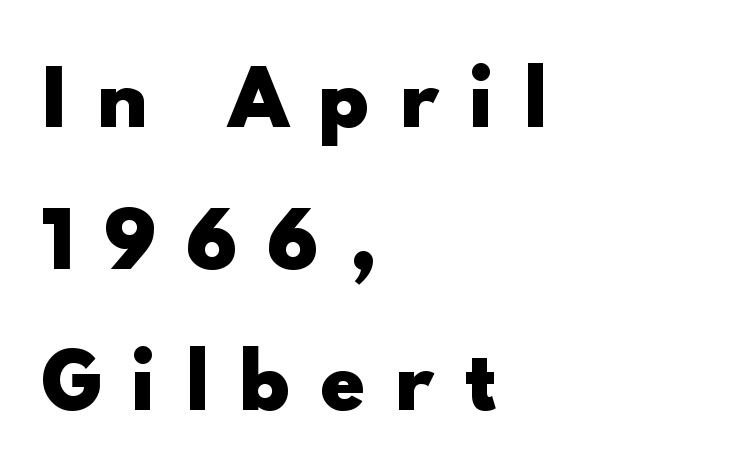
{"serif": "no", "italic": "no", "bold": "yes", "weight": "heavy", "width": "normal", "x_height": "small", "monospaced": "no", "underline": "no", "align": "left", "line_spacing": "loose", "line_spacing_ratio": 1.94, "letter_spacing": "wide", "letter_spacing_em": 0.43, "glyph_px": 73}
